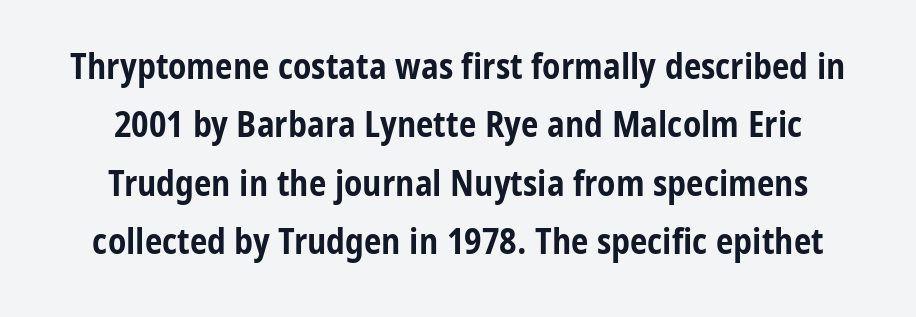
{"serif": "no", "italic": "no", "bold": "yes", "weight": "bold", "width": "condensed", "stroke_contrast": "low", "x_height": "medium", "monospaced": "no", "underline": "no", "line_spacing": "normal", "line_spacing_ratio": 1.67, "letter_spacing": "normal", "letter_spacing_em": 0.0, "glyph_px": 35}
